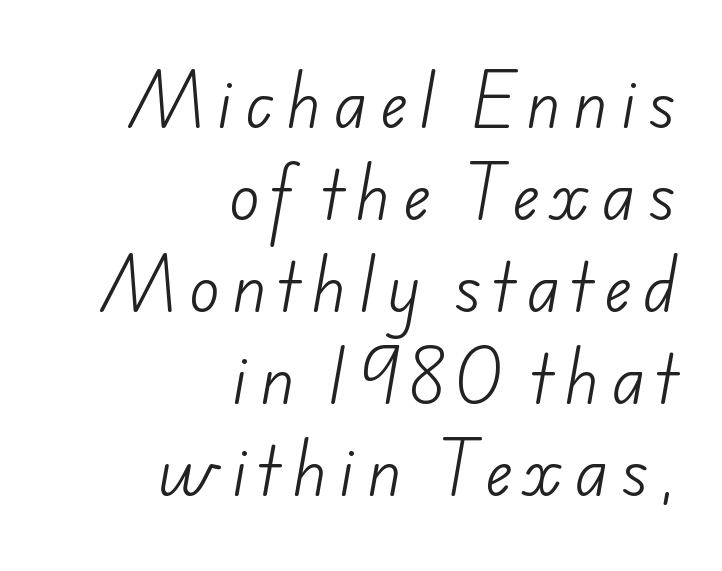
{"serif": "no", "bold": "no", "weight": "light", "width": "normal", "stroke_contrast": "low", "x_height": "small", "monospaced": "no", "underline": "no", "align": "right", "line_spacing": "normal", "line_spacing_ratio": 1.46, "letter_spacing": "wide", "letter_spacing_em": 0.21, "glyph_px": 63}
